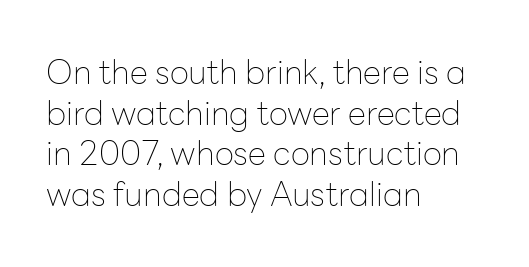
The image shows 33 px thin sans-serif type, upright; set left-aligned, line spacing 1.23x, normal letter spacing, not underlined; low stroke contrast and a medium x-height.
